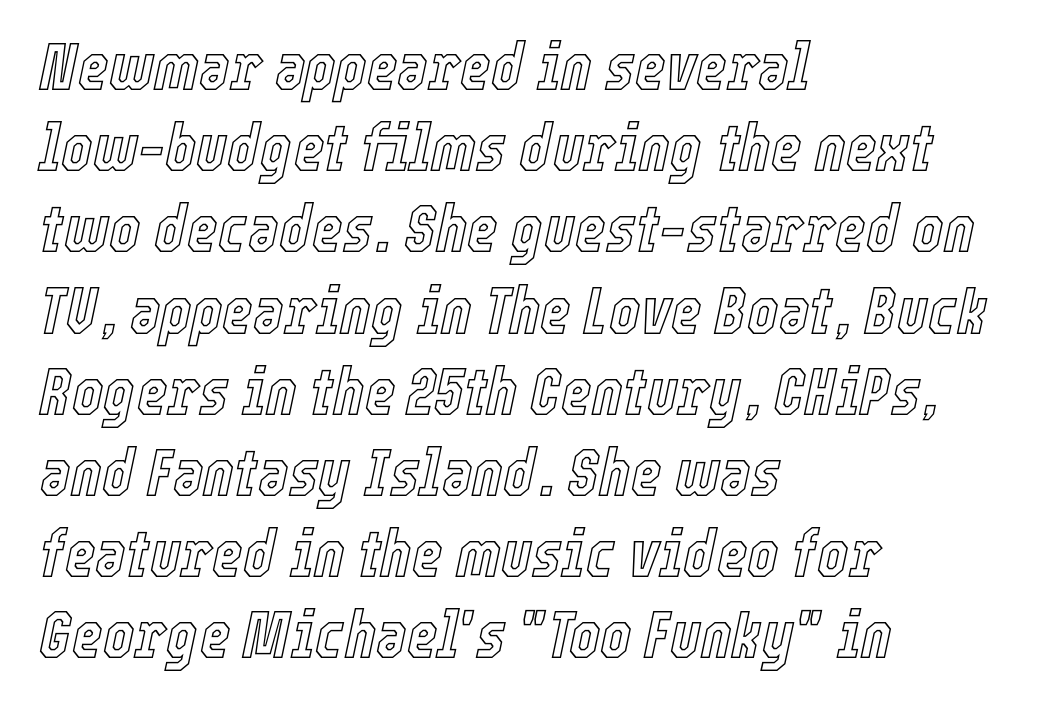
Note the varied advance widths — an 'i' is clearly narrower than an 'm'. A typesetter would call this zero additional tracking. The area under the type is left untouched. A typesetter would mark this as italic.
